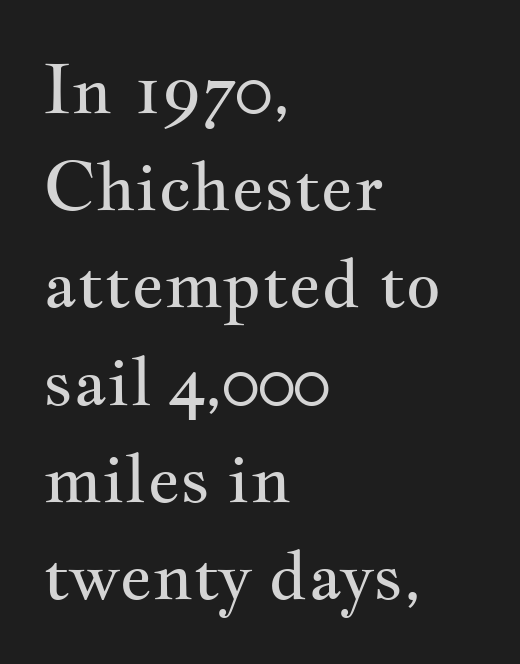
{"serif": "yes", "italic": "no", "bold": "no", "weight": "regular", "width": "wide", "stroke_contrast": "medium", "x_height": "small", "monospaced": "no", "underline": "no", "align": "left", "line_spacing": "normal", "line_spacing_ratio": 1.43, "letter_spacing": "normal", "letter_spacing_em": 0.0, "glyph_px": 68}
